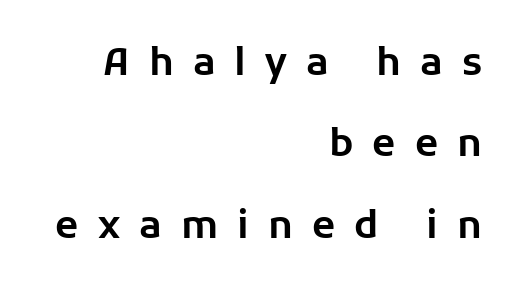
Looks like regular typesetting: each glyph gets only the width it needs. Horizontal bands of white between lines are thick stripes. What kind of face is this? One without serifs — a sans. Ordinary non-slanted type is in use.
